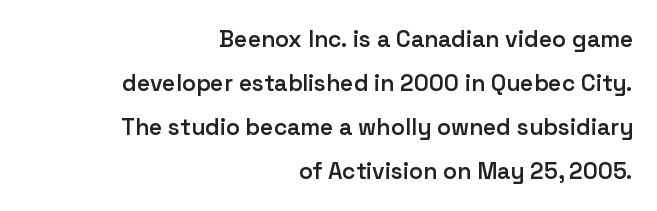
The letters stand upright; this is a roman face. The paragraph has a hard right edge and a soft left edge. Beneath every word, the page is bare. This is the in-between weight designers call semibold or demi.
